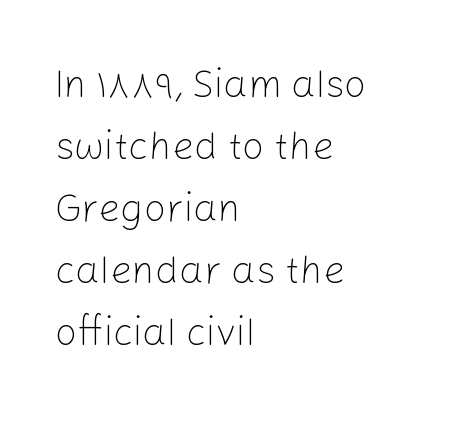
The image shows 39 px light sans-serif type, upright; set left-aligned, normal line spacing (1.59x), normal letter spacing, not underlined; low stroke contrast and a medium x-height.
